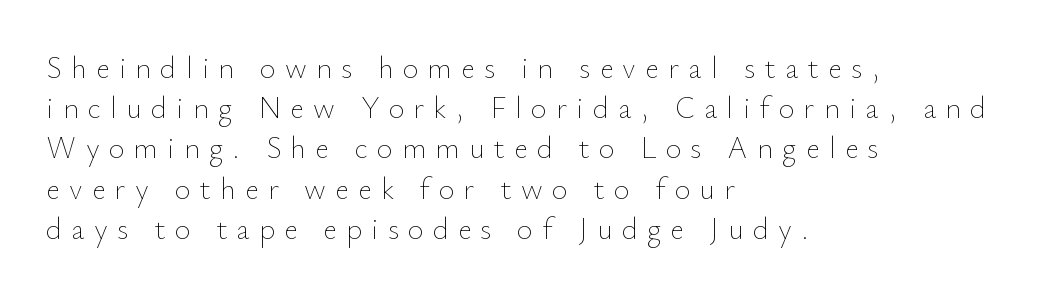
The image shows 30 px thin type, upright; set left-aligned, normal line spacing (1.34x), unusually wide letter spacing (+0.31 em), not underlined; low stroke contrast and a small x-height.
